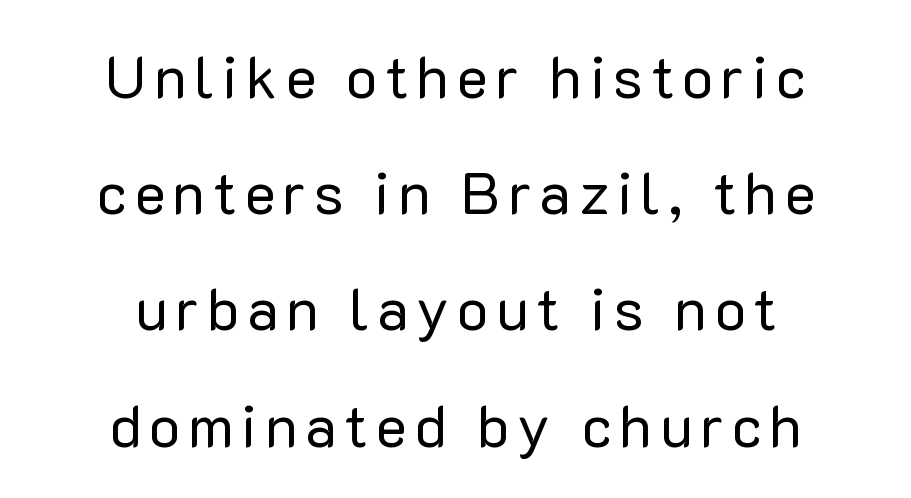
The image shows 59 px regular-weight sans-serif type, upright; set centered, loose line spacing (1.97x), not underlined; low stroke contrast and a medium x-height.
